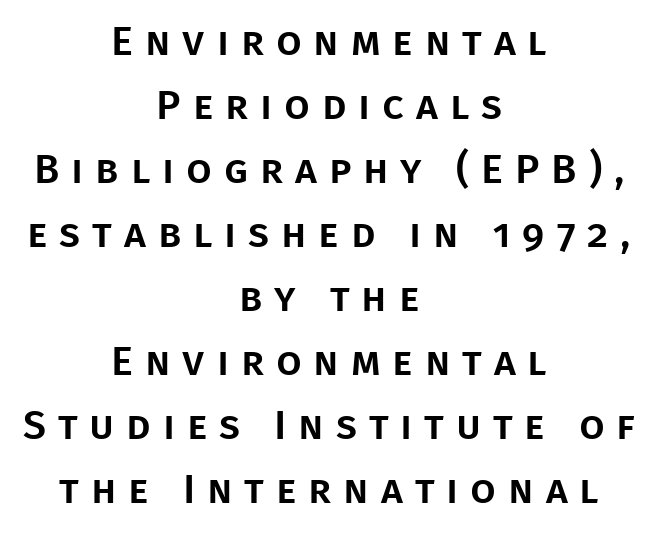
{"serif": "no", "italic": "no", "width": "normal", "stroke_contrast": "low", "x_height": "large", "monospaced": "no", "underline": "no", "align": "center", "line_spacing": "normal", "line_spacing_ratio": 1.56, "letter_spacing": "wide", "letter_spacing_em": 0.29, "glyph_px": 41}
